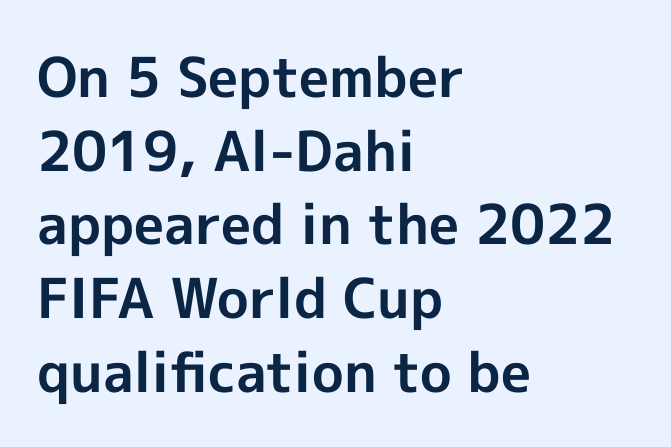
To sum up the face: it is a sans, with no serifs. Set as a true bold cut, around the 700 mark. Tracking here is standard; glyphs follow each other at the usual distance. The lettering holds an erect, upright posture throughout. Proportional: the letters do not fall into vertical columns. Each row of text sits above clean, open space.
